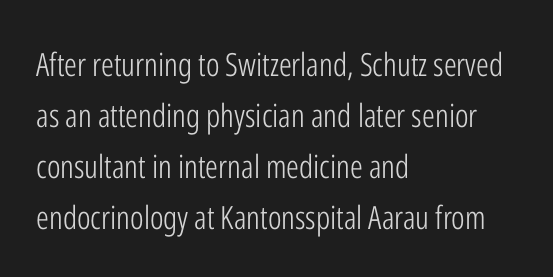
The image shows 32 px light, condensed sans-serif type, upright; set left-aligned, normal line spacing (1.59x), normal letter spacing, not underlined; low stroke contrast and a medium x-height.
